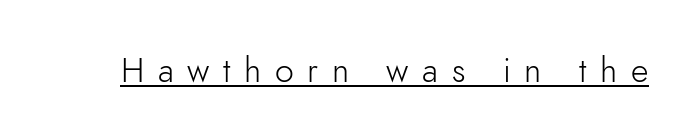
{"serif": "no", "italic": "no", "bold": "no", "weight": "light", "width": "normal", "stroke_contrast": "low", "x_height": "small", "monospaced": "no", "underline": "yes", "letter_spacing": "wide", "letter_spacing_em": 0.4, "glyph_px": 34}
